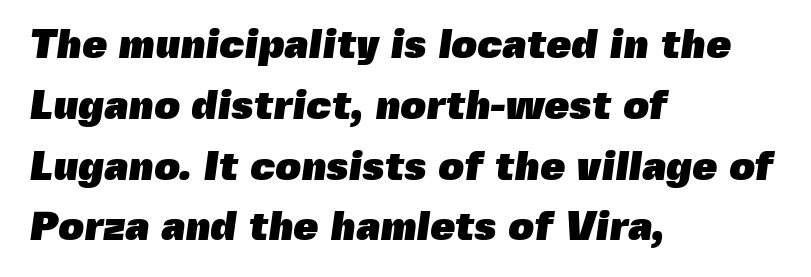
Q: Is the text bold? A: Yes.
Q: Is the typeface a serif or a sans-serif typeface? A: Sans-serif.
Q: Is the text underlined? A: No.
Q: How is the paragraph aligned? A: Left-aligned.
Q: Is the spacing between letters normal or unusually wide? A: Normal.
Q: Is the spacing between lines tight, normal or loose? A: Normal.
Q: Width (condensed, normal, or wide)? A: Normal.
Q: x-height? A: Medium.
Q: Monospaced? A: No.
